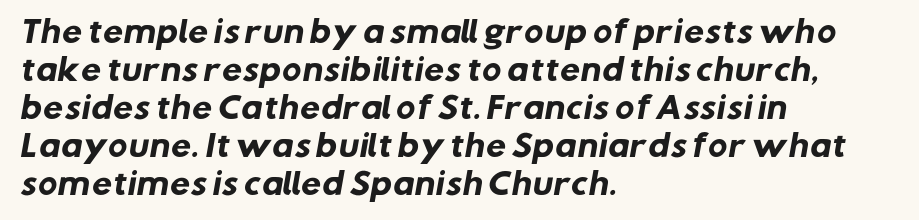
Q: Is the text bold? A: Yes.
Q: Is the typeface a serif or a sans-serif typeface? A: Sans-serif.
Q: Is the text underlined? A: No.
Q: How is the paragraph aligned? A: Left-aligned.
Q: Is the spacing between letters normal or unusually wide? A: Normal.
Q: Is the spacing between lines tight, normal or loose? A: Normal.
Q: Width (condensed, normal, or wide)? A: Normal.
Q: Stroke contrast? A: Low.
Q: x-height? A: Medium.
Q: Monospaced? A: No.
